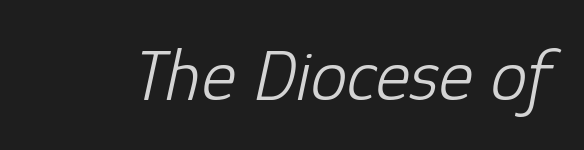
Q: Is the text bold? A: No.
Q: Is the text italic (slanted)? A: Yes, it leans right by about 12 degrees.
Q: Is the text underlined? A: No.
Q: Is the spacing between letters normal or unusually wide? A: Normal.
Q: Width (condensed, normal, or wide)? A: Normal.
Q: Stroke contrast? A: Low.
Q: x-height? A: Medium.
Q: Monospaced? A: No.
